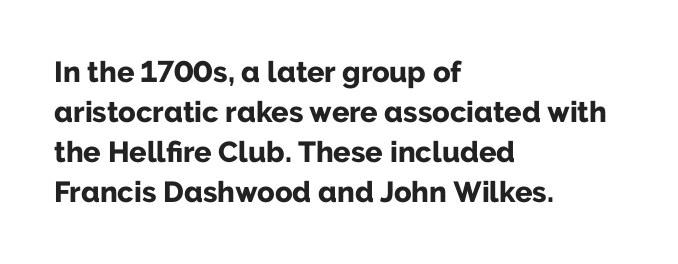
The strokes are fattened all the way to bold. The passage shown is typeset with a sans-serif family. A roman cut, with each character standing at attention. Spacing verdict: proportional, widths tailored to each character. Decoration check: the copy has no underline. What stands out about the letter spacing? Nothing — it is the standard amount.
